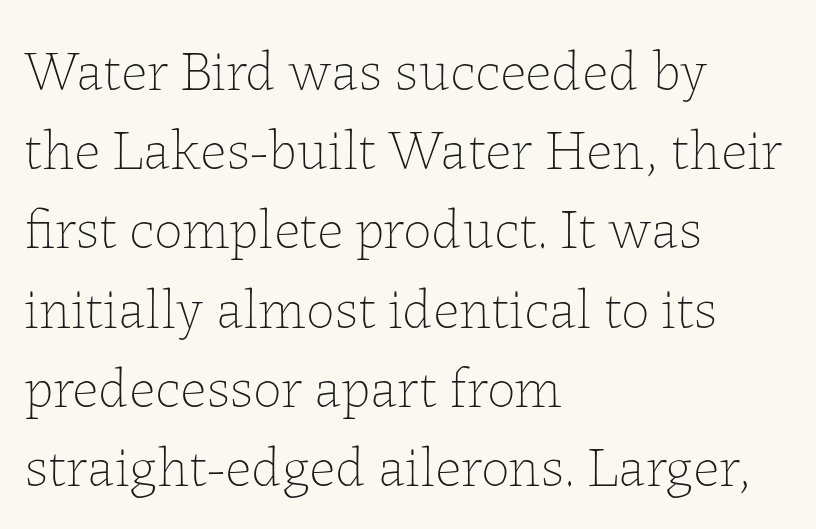
The text block is weighted toward the left margin, trailing off unevenly rightward. The space directly below the letters is spotless. Honestly, the letter spacing is just normal — you wouldn't notice it. Summary of vertical rhythm: regular, with standard interline spacing. Weight: in the light-to-regular range. Nope, not italic — everything's standing straight.
